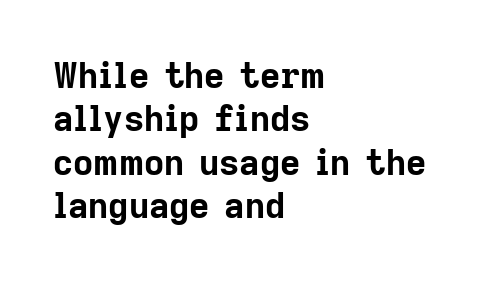
This rendering features lettering with no underline. No italicization has been applied; the sample stays upright. Default kerning and tracking; the words read as compact shapes. The characters display no serif detailing; their extremities are plain. Spacing verdict: proportional, widths tailored to each character. Heavy, bold letterforms.
